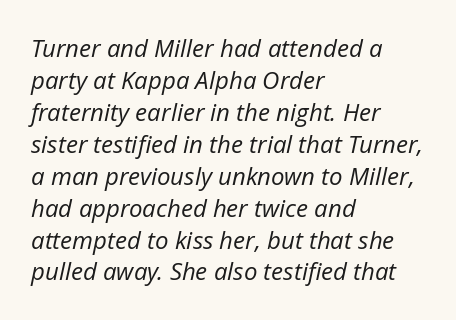
{"italic": "yes", "lean": "right", "slant_degrees": 12, "bold": "no", "underline": "no", "align": "left", "line_spacing": "normal", "line_spacing_ratio": 1.33, "letter_spacing": "normal", "letter_spacing_em": 0.0, "glyph_px": 24}
